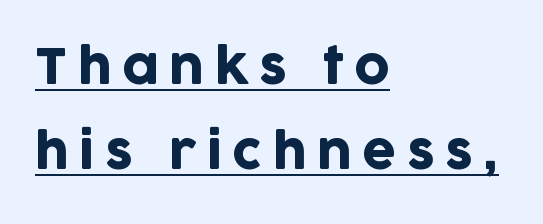
{"serif": "no", "italic": "no", "width": "normal", "stroke_contrast": "low", "x_height": "large", "monospaced": "no", "underline": "yes", "align": "left", "line_spacing_ratio": 1.77, "letter_spacing": "wide", "letter_spacing_em": 0.22, "glyph_px": 48}
